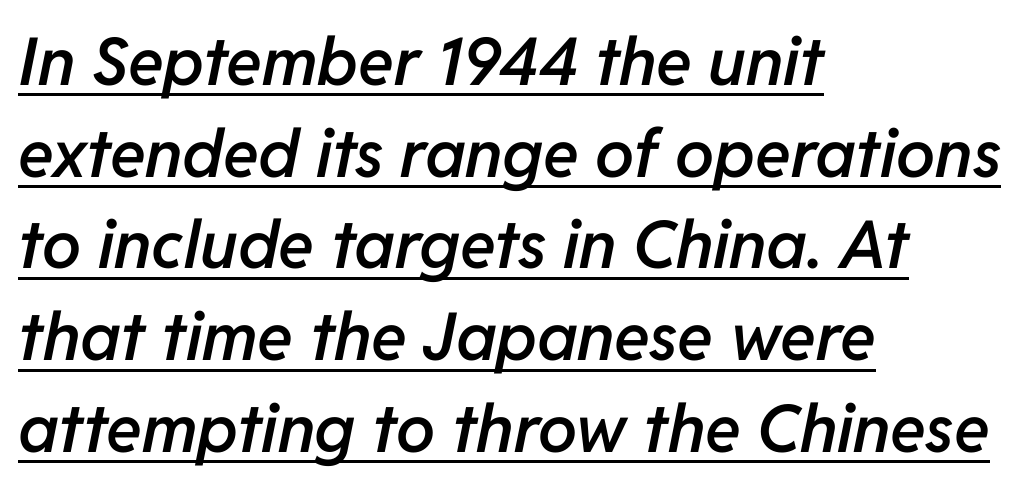
The image shows 66 px semibold type, italic (leaning right); set left-aligned, normal line spacing (1.39x), normal letter spacing, underlined; low stroke contrast and a medium x-height.
